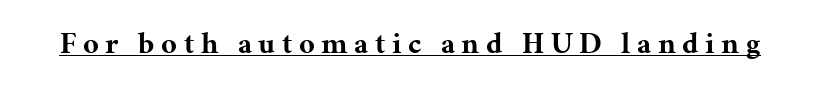
{"serif": "yes", "italic": "no", "bold": "yes", "weight": "bold", "width": "normal", "stroke_contrast": "medium", "x_height": "medium", "monospaced": "no", "underline": "yes", "letter_spacing": "wide", "letter_spacing_em": 0.22, "glyph_px": 30}
